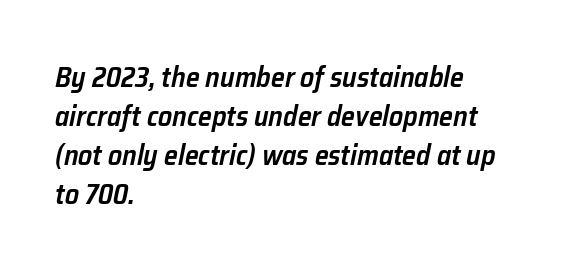
As a designer I'd log this as weight 600, semibold. Any mark beneath the type? The region is blank. Here the designer chose a conventional face with non-uniform glyph widths. Layout note: lines flush left. The typography opts for an oblique posture over an upright one.
